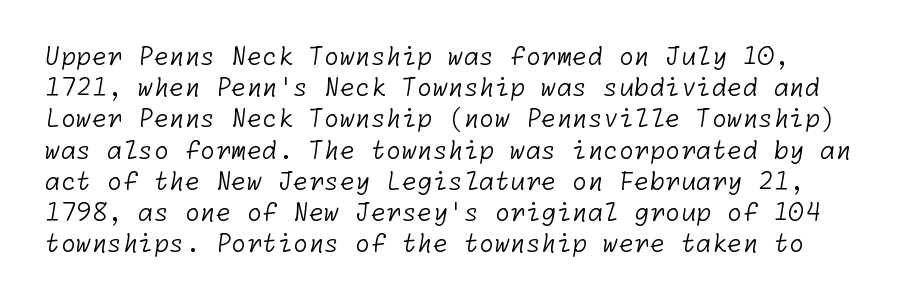
The image shows 25 px text type; set left-aligned, normal line spacing (1.25x), normal letter spacing, not underlined.
